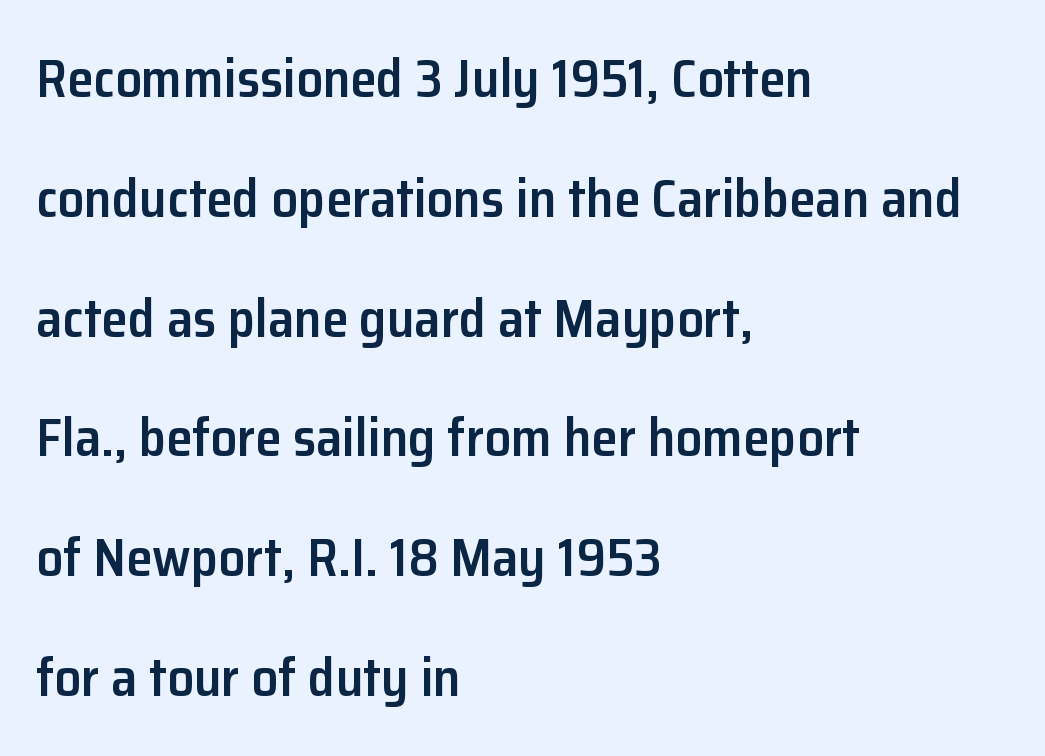
Q: Is the text bold? A: Semi-bold.
Q: Is the text italic (slanted)? A: No, it is upright.
Q: Is the typeface a serif or a sans-serif typeface? A: Sans-serif.
Q: Is the text underlined? A: No.
Q: How is the paragraph aligned? A: Left-aligned.
Q: Is the spacing between letters normal or unusually wide? A: Normal.
Q: Is the spacing between lines tight, normal or loose? A: Loose.
Q: Width (condensed, normal, or wide)? A: Normal.
Q: Stroke contrast? A: Low.
Q: x-height? A: Medium.
Q: Monospaced? A: No.
